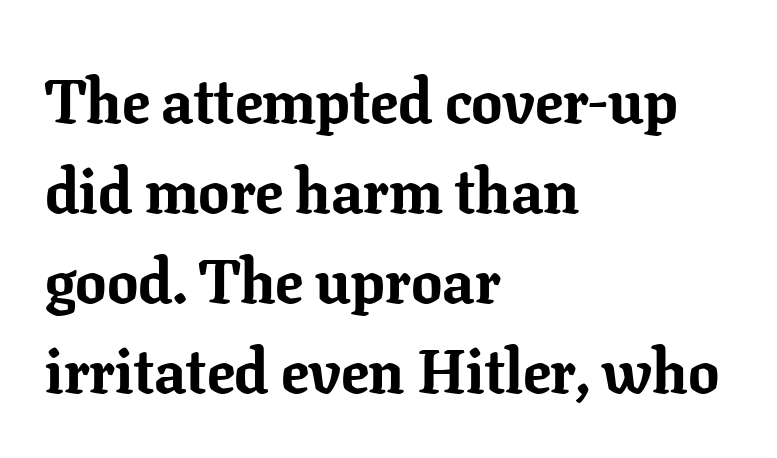
The image shows 62 px bold serif type, upright; set left-aligned, normal line spacing (1.45x), normal letter spacing, not underlined; low stroke contrast and a medium x-height.
